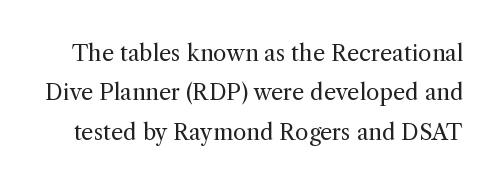
Observe the ordinary spacing: letters are neighbours, not strangers. The specimen reads as upright at a glance. The gap between lines stays unmarked. Weight class: somewhere from thin through regular.
